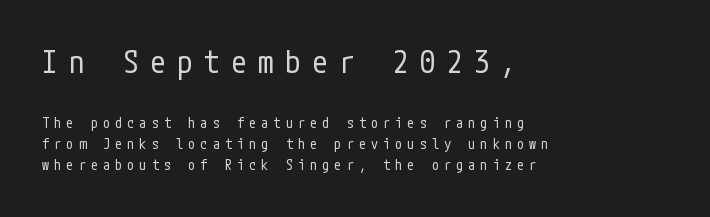
Q: Is the text bold? A: No.
Q: Is the text italic (slanted)? A: No, it is upright.
Q: Is the typeface a serif or a sans-serif typeface? A: Sans-serif.
Q: Is the text underlined? A: No.
Q: How is the paragraph aligned? A: Left-aligned.
Q: Is the spacing between letters normal or unusually wide? A: Unusually wide.
Q: Is the spacing between lines tight, normal or loose? A: Normal.
Q: Which block of text is set in a larger size, the first (top) or the second (bottom)? A: The first (top) one.
Q: Width (condensed, normal, or wide)? A: Condensed.
Q: Stroke contrast? A: Low.
Q: x-height? A: Medium.
